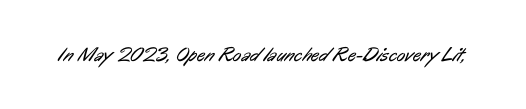
{"bold": "no", "underline": "no", "letter_spacing": "normal", "letter_spacing_em": 0.0, "glyph_px": 20}
